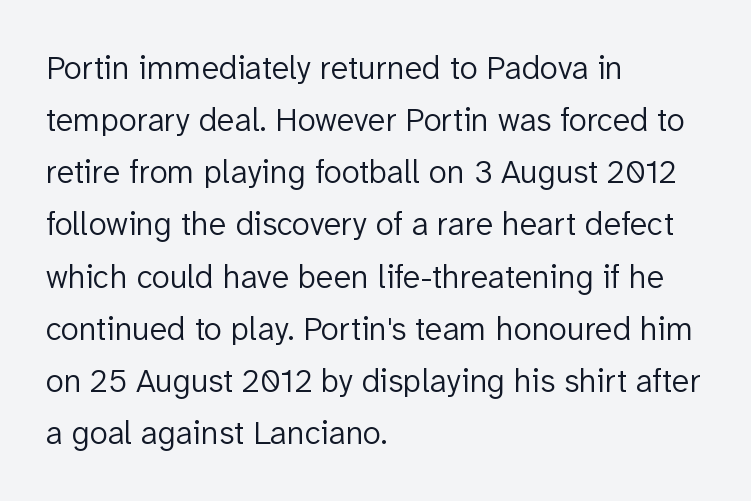
Italic: no, the glyphs are upright roman. Nope, no serifs anywhere on these letters. The area under the type is left untouched. Baseline-to-baseline distance is the conventional proportion of letter height. The paragraph shown leans on its left margin. Here the designer chose a conventional face with non-uniform glyph widths.
